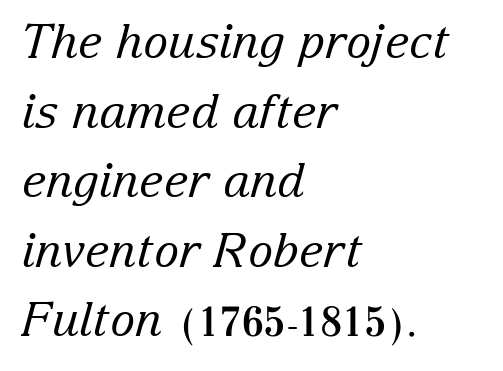
Q: Is the text bold? A: No.
Q: Is the text italic (slanted)? A: Yes, it leans right by about 15 degrees.
Q: Is the typeface a serif or a sans-serif typeface? A: Serif.
Q: Is the text underlined? A: No.
Q: How is the paragraph aligned? A: Left-aligned.
Q: Is the spacing between letters normal or unusually wide? A: Normal.
Q: Is the spacing between lines tight, normal or loose? A: Normal.
Q: Width (condensed, normal, or wide)? A: Normal.
Q: Stroke contrast? A: Low.
Q: x-height? A: Medium.
Q: Monospaced? A: No.
